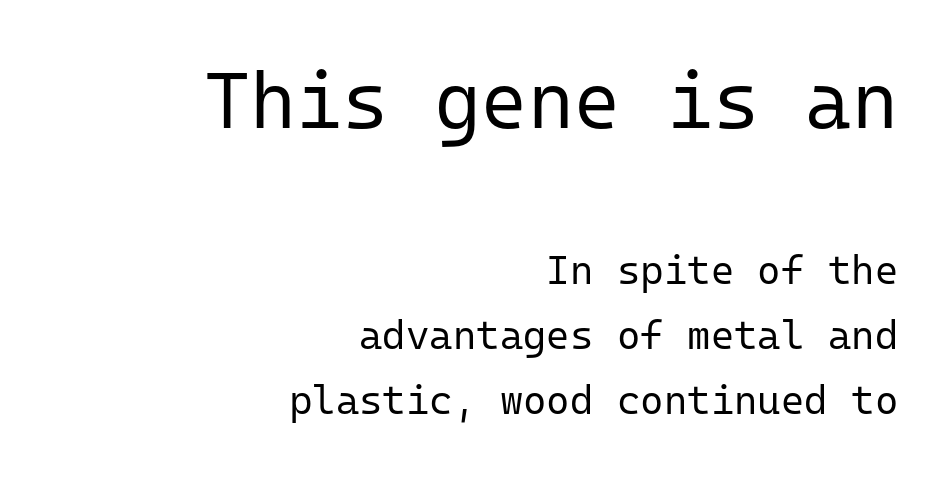
Q: Is the text bold? A: No.
Q: Is the text italic (slanted)? A: No, it is upright.
Q: Is the typeface a serif or a sans-serif typeface? A: Sans-serif.
Q: Is the text underlined? A: No.
Q: How is the paragraph aligned? A: Right-aligned.
Q: Is the spacing between letters normal or unusually wide? A: Normal.
Q: Is the spacing between lines tight, normal or loose? A: Normal.
Q: Which block of text is set in a larger size, the first (top) or the second (bottom)? A: The first (top) one.
Q: Width (condensed, normal, or wide)? A: Normal.
Q: Stroke contrast? A: Low.
Q: x-height? A: Medium.
Q: Monospaced? A: Yes.
